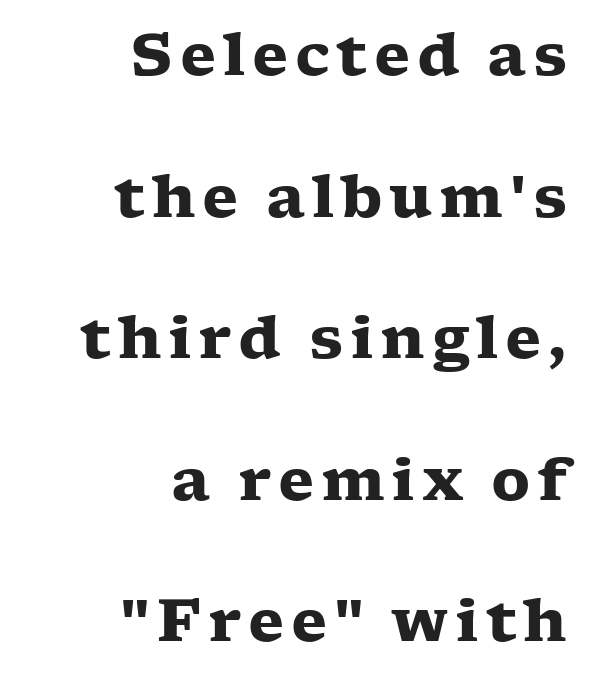
Q: Is the text bold? A: Yes.
Q: Is the text italic (slanted)? A: No, it is upright.
Q: Is the typeface a serif or a sans-serif typeface? A: Serif.
Q: Is the text underlined? A: No.
Q: How is the paragraph aligned? A: Right-aligned.
Q: Is the spacing between lines tight, normal or loose? A: Loose.
Q: Width (condensed, normal, or wide)? A: Wide.
Q: Stroke contrast? A: Low.
Q: x-height? A: Medium.
Q: Monospaced? A: No.
